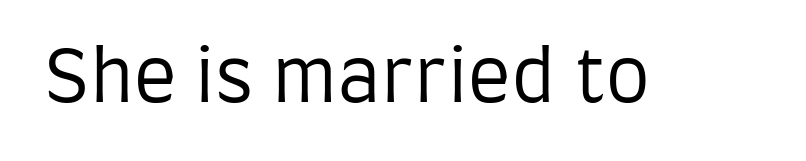
{"serif": "no", "italic": "no", "bold": "no", "weight": "regular", "width": "condensed", "stroke_contrast": "low", "x_height": "large", "monospaced": "no", "underline": "no", "letter_spacing": "normal", "letter_spacing_em": 0.0, "glyph_px": 72}
